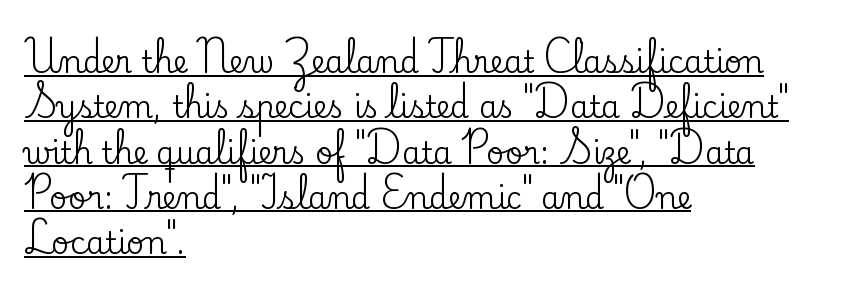
{"serif": "yes", "italic": "no", "width": "normal", "stroke_contrast": "low", "x_height": "small", "monospaced": "no", "underline": "yes", "align": "left", "line_spacing": "normal", "line_spacing_ratio": 1.51, "letter_spacing": "normal", "letter_spacing_em": 0.0, "glyph_px": 30}
